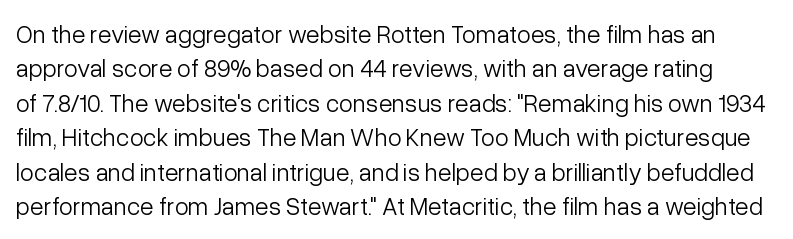
The image shows 25 px text type, upright; set normal line spacing (1.38x), normal letter spacing, not underlined.
